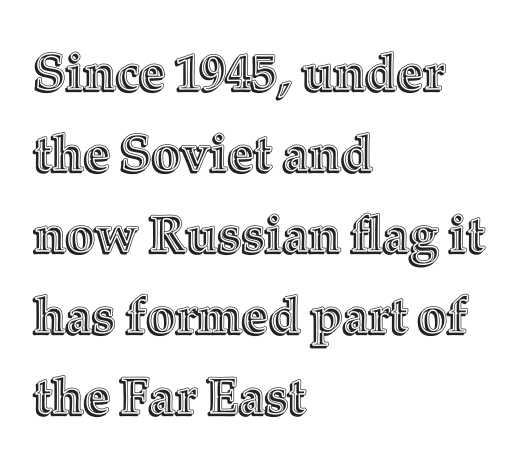
The space between consecutive lines is moderate. The paragraph has a hard left edge and a soft right edge. Between one letter and the next there's only the usual sliver of space. Character widths vary here, with narrow letters taking less room than wide ones.
